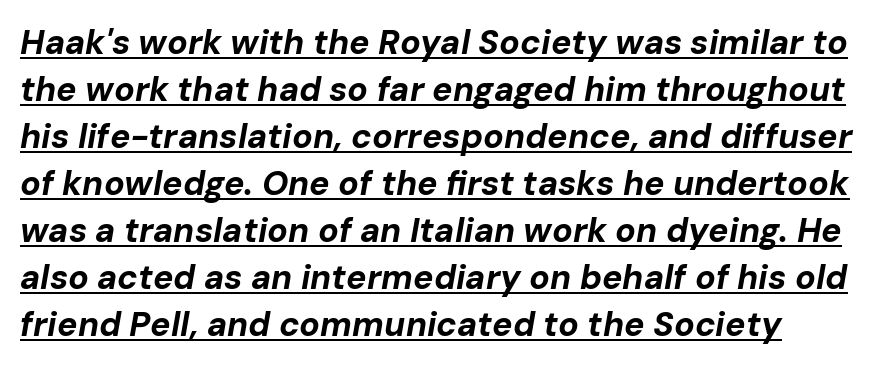
{"italic": "yes", "lean": "right", "slant_degrees": 10, "bold": "yes", "weight": "bold", "width": "normal", "stroke_contrast": "low", "x_height": "medium", "monospaced": "no", "underline": "yes", "line_spacing": "normal", "line_spacing_ratio": 1.38, "letter_spacing": "normal", "letter_spacing_em": 0.0, "glyph_px": 34}
